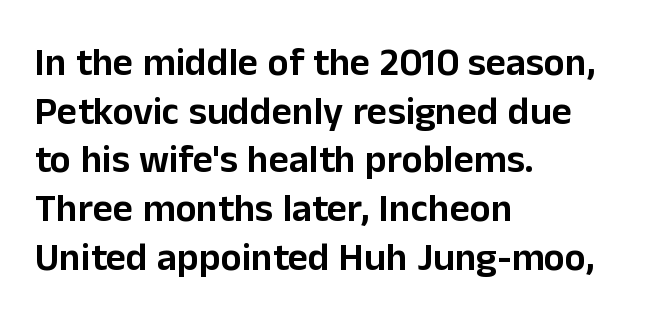
{"serif": "no", "italic": "no", "width": "normal", "stroke_contrast": "low", "x_height": "medium", "monospaced": "no", "underline": "no", "align": "left", "line_spacing": "normal", "line_spacing_ratio": 1.25, "letter_spacing": "normal", "letter_spacing_em": 0.0, "glyph_px": 39}
